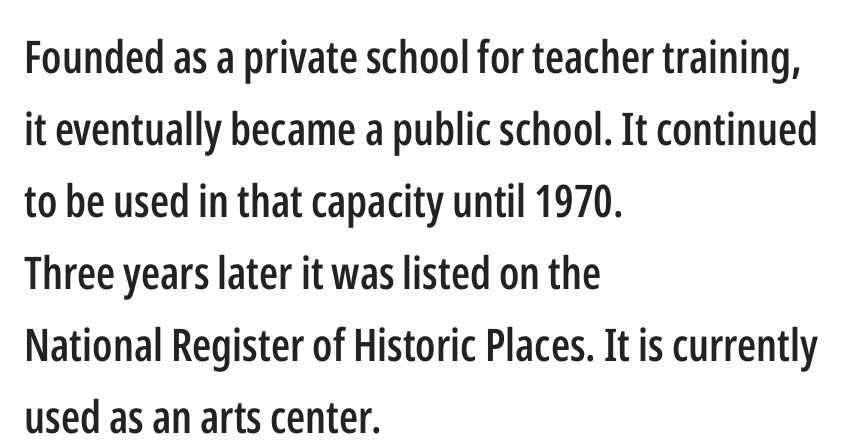
{"serif": "no", "italic": "no", "bold": "semi", "weight": "semibold", "width": "condensed", "stroke_contrast": "low", "x_height": "medium", "monospaced": "no", "underline": "no", "align": "left", "line_spacing": "normal", "line_spacing_ratio": 1.6, "letter_spacing": "normal", "letter_spacing_em": 0.0, "glyph_px": 45}
